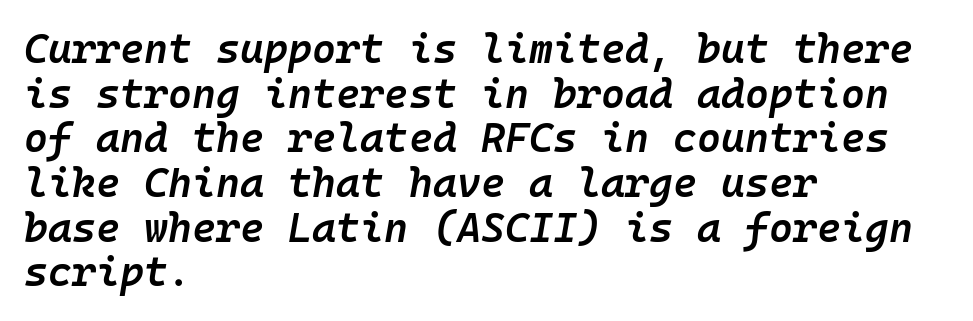
Q: Is the text bold? A: Semi-bold.
Q: Is the text italic (slanted)? A: Yes, it leans right by about 10 degrees.
Q: Is the text underlined? A: No.
Q: How is the paragraph aligned? A: Left-aligned.
Q: Is the spacing between letters normal or unusually wide? A: Normal.
Q: Is the spacing between lines tight, normal or loose? A: Tight.
Q: Width (condensed, normal, or wide)? A: Normal.
Q: Stroke contrast? A: Low.
Q: x-height? A: Medium.
Q: Monospaced? A: Yes.
